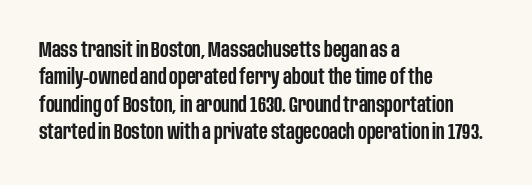
The image shows 22 px text type, upright; set left-aligned, normal line spacing (1.25x), normal letter spacing, not underlined.
